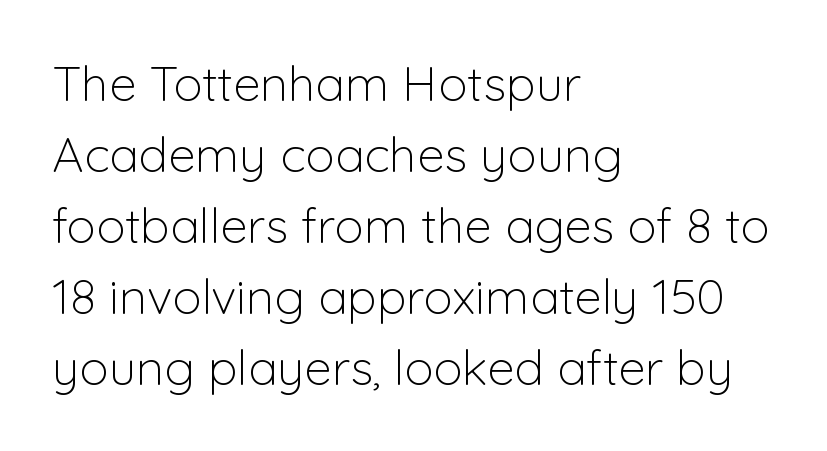
Q: Is the text bold? A: No.
Q: Is the text italic (slanted)? A: No, it is upright.
Q: Is the typeface a serif or a sans-serif typeface? A: Sans-serif.
Q: Is the text underlined? A: No.
Q: How is the paragraph aligned? A: Left-aligned.
Q: Is the spacing between letters normal or unusually wide? A: Normal.
Q: Is the spacing between lines tight, normal or loose? A: Normal.
Q: Width (condensed, normal, or wide)? A: Normal.
Q: Stroke contrast? A: Low.
Q: x-height? A: Medium.
Q: Monospaced? A: No.
